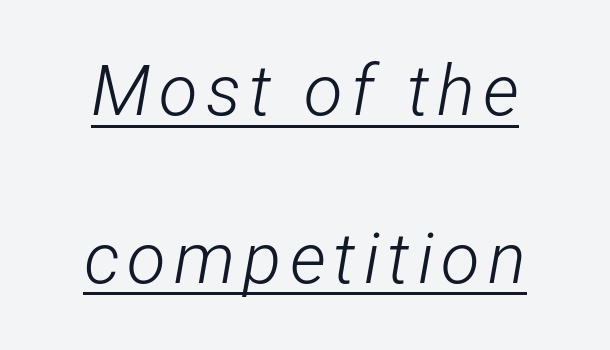
Q: Is the text bold? A: No.
Q: Is the text italic (slanted)? A: Yes, it leans right by about 12 degrees.
Q: Is the text underlined? A: Yes.
Q: Is the spacing between lines tight, normal or loose? A: Loose.
Q: Width (condensed, normal, or wide)? A: Condensed.
Q: Stroke contrast? A: Low.
Q: x-height? A: Medium.
Q: Monospaced? A: No.
